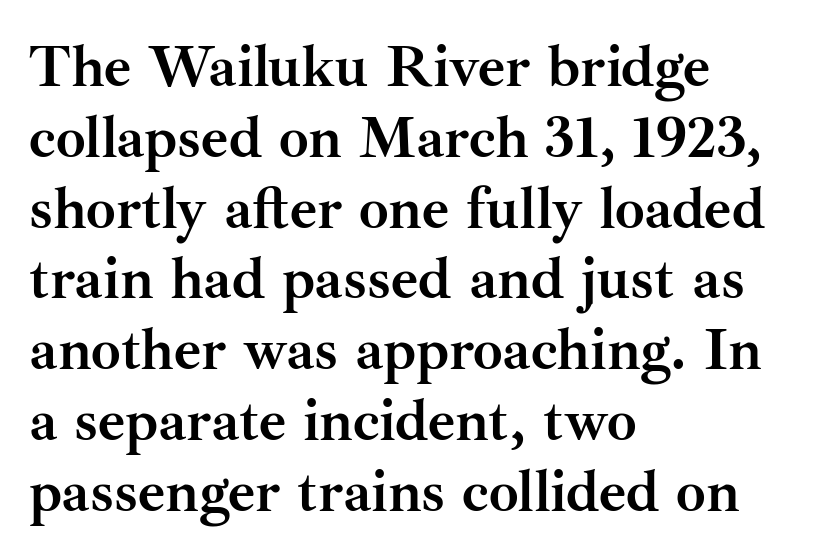
Q: Is the text bold? A: Yes.
Q: Is the text italic (slanted)? A: No, it is upright.
Q: Is the typeface a serif or a sans-serif typeface? A: Serif.
Q: Is the text underlined? A: No.
Q: How is the paragraph aligned? A: Left-aligned.
Q: Is the spacing between letters normal or unusually wide? A: Normal.
Q: Width (condensed, normal, or wide)? A: Normal.
Q: Stroke contrast? A: Medium.
Q: x-height? A: Small.
Q: Monospaced? A: No.
